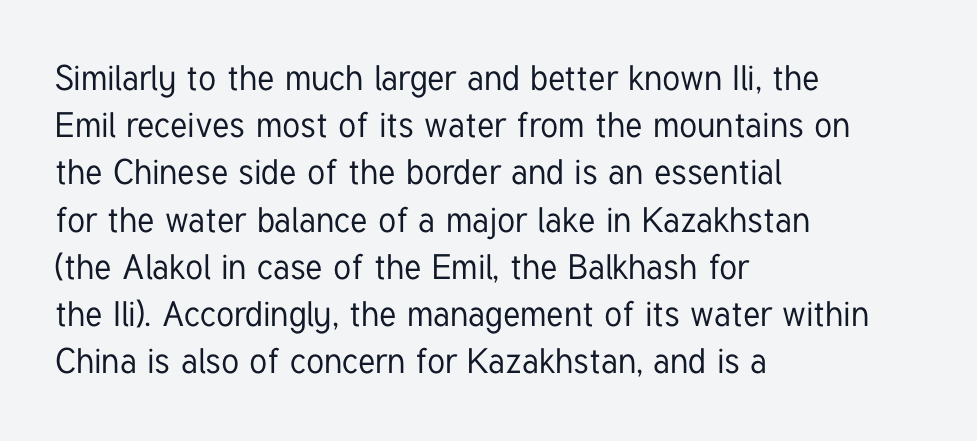
Q: Is the text italic (slanted)? A: No, it is upright.
Q: Is the typeface a serif or a sans-serif typeface? A: Sans-serif.
Q: Is the text underlined? A: No.
Q: How is the paragraph aligned? A: Left-aligned.
Q: Is the spacing between letters normal or unusually wide? A: Normal.
Q: Is the spacing between lines tight, normal or loose? A: Normal.
Q: Width (condensed, normal, or wide)? A: Condensed.
Q: Stroke contrast? A: Low.
Q: x-height? A: Medium.
Q: Monospaced? A: No.
